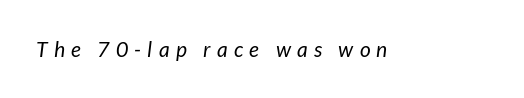
The image shows 21 px text type, italic (leaning right); set unusually wide letter spacing (+0.3 em), not underlined.
